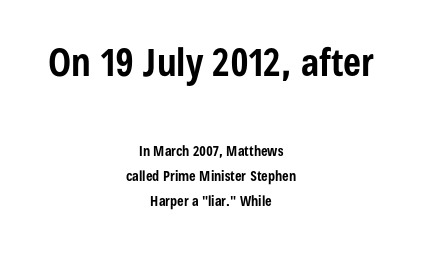
The image shows 38 px bold, condensed sans-serif type, upright; set centered, line spacing 1.78x, normal letter spacing, not underlined; the first (top) block is 2.71x larger; low stroke contrast and a medium x-height.
